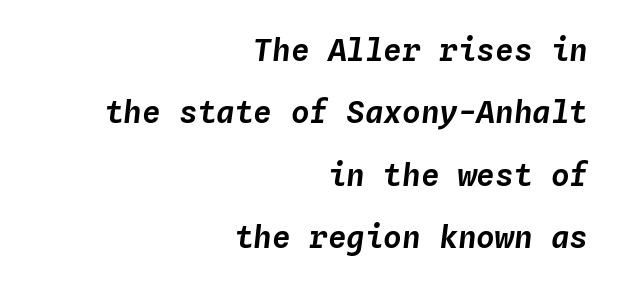
The image shows 31 px text type, italic (leaning right), monospaced; set right-aligned, loose line spacing (2.01x), normal letter spacing, not underlined; low stroke contrast and a medium x-height.
